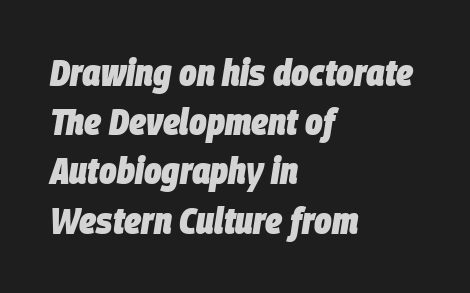
{"italic": "yes", "lean": "right", "slant_degrees": 9, "bold": "yes", "weight": "heavy", "width": "condensed", "stroke_contrast": "low", "x_height": "large", "monospaced": "no", "underline": "no", "align": "left", "line_spacing": "normal", "line_spacing_ratio": 1.33, "letter_spacing": "normal", "letter_spacing_em": 0.0, "glyph_px": 37}
